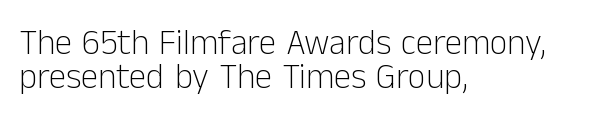
Q: Is the text bold? A: No.
Q: Is the text italic (slanted)? A: No, it is upright.
Q: Is the typeface a serif or a sans-serif typeface? A: Sans-serif.
Q: Is the text underlined? A: No.
Q: How is the paragraph aligned? A: Left-aligned.
Q: Is the spacing between letters normal or unusually wide? A: Normal.
Q: Is the spacing between lines tight, normal or loose? A: Tight.
Q: Width (condensed, normal, or wide)? A: Normal.
Q: Stroke contrast? A: Low.
Q: x-height? A: Medium.
Q: Monospaced? A: No.
